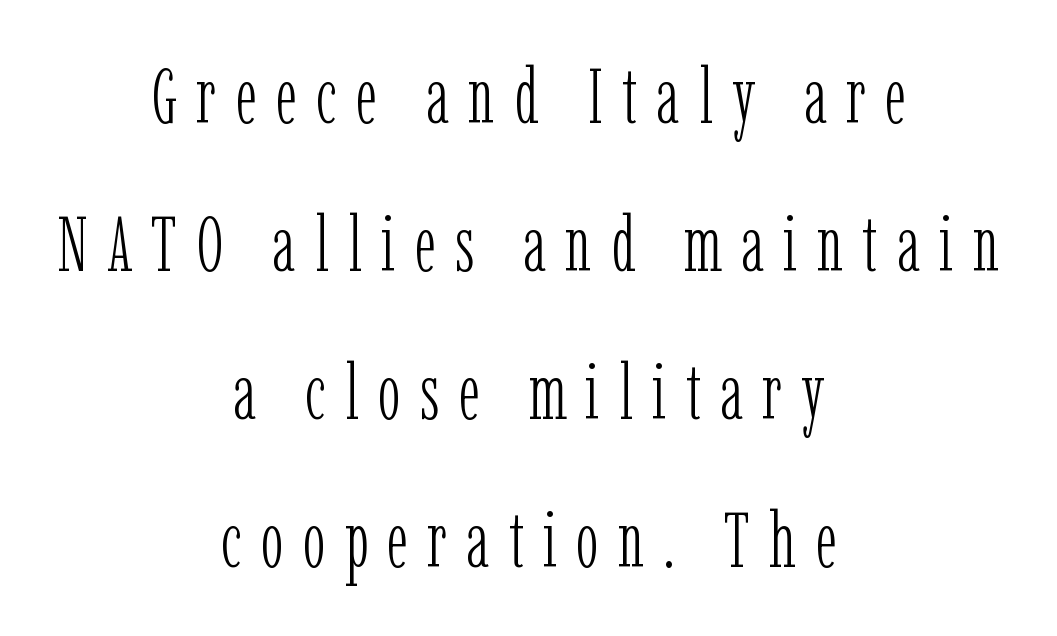
{"serif": "yes", "italic": "no", "bold": "no", "weight": "light", "width": "condensed", "stroke_contrast": "low", "x_height": "medium", "monospaced": "no", "underline": "no", "align": "center", "line_spacing": "loose", "line_spacing_ratio": 1.92, "letter_spacing": "wide", "letter_spacing_em": 0.25, "glyph_px": 77}
